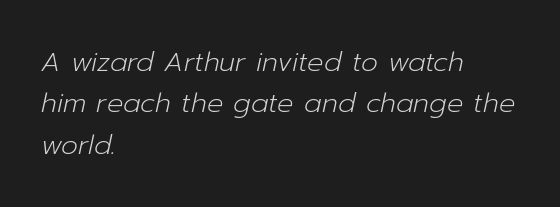
{"italic": "yes", "lean": "right", "slant_degrees": 12, "bold": "no", "underline": "no", "align": "left", "line_spacing": "normal", "line_spacing_ratio": 1.53, "letter_spacing": "normal", "letter_spacing_em": 0.0, "glyph_px": 27}
